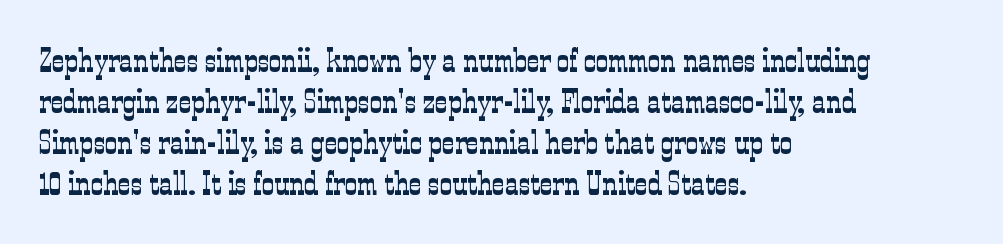
Q: Is the text bold? A: No.
Q: Is the text italic (slanted)? A: No, it is upright.
Q: Is the typeface a serif or a sans-serif typeface? A: Serif.
Q: Is the text underlined? A: No.
Q: How is the paragraph aligned? A: Left-aligned.
Q: Is the spacing between letters normal or unusually wide? A: Normal.
Q: Width (condensed, normal, or wide)? A: Condensed.
Q: Stroke contrast? A: Low.
Q: x-height? A: Medium.
Q: Monospaced? A: No.
